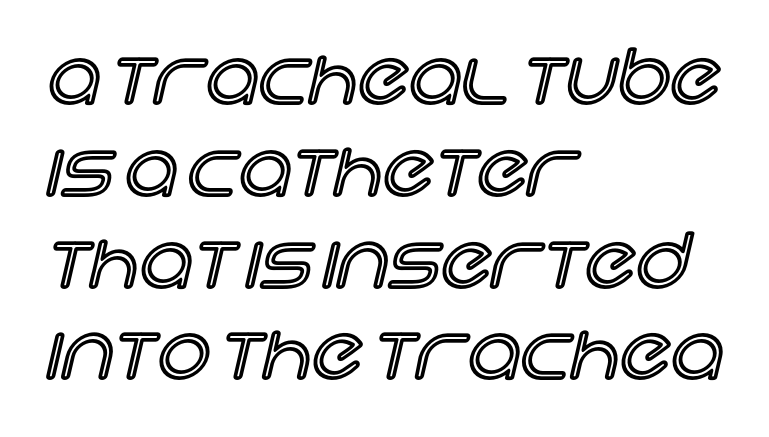
Q: Is the text italic (slanted)? A: Yes.
Q: Is the text underlined? A: No.
Q: How is the paragraph aligned? A: Left-aligned.
Q: Is the spacing between letters normal or unusually wide? A: Normal.
Q: Width (condensed, normal, or wide)? A: Normal.
Q: x-height? A: Large.
Q: Monospaced? A: No.
